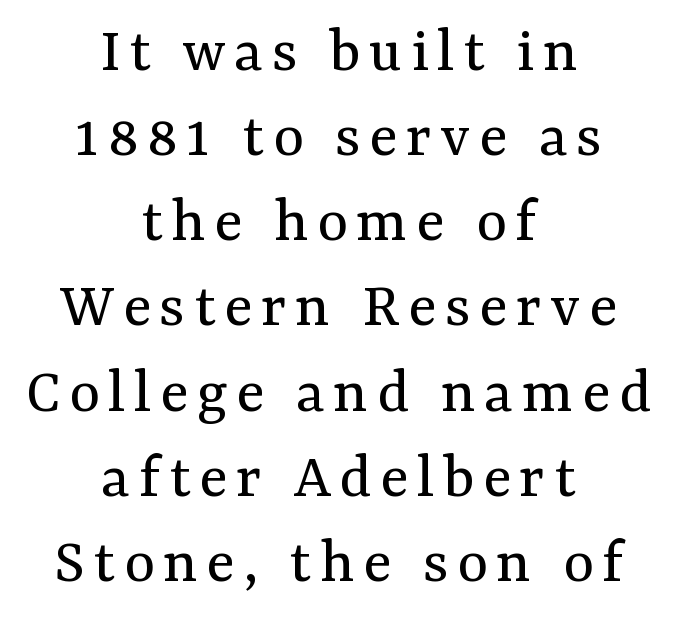
{"serif": "yes", "italic": "no", "bold": "no", "weight": "regular", "width": "normal", "stroke_contrast": "medium", "x_height": "medium", "monospaced": "no", "underline": "no", "align": "center", "line_spacing": "normal", "line_spacing_ratio": 1.29, "glyph_px": 66}
